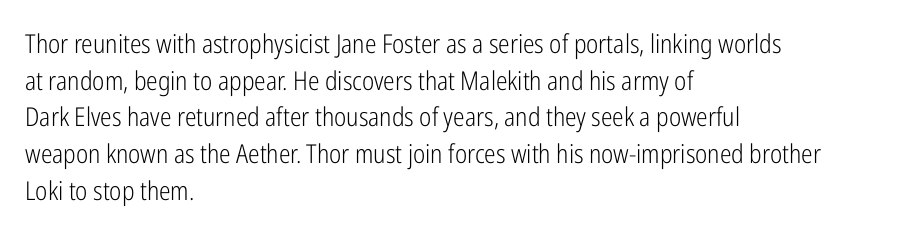
{"italic": "no", "bold": "no", "underline": "no", "align": "left", "line_spacing": "normal", "line_spacing_ratio": 1.41, "letter_spacing": "normal", "letter_spacing_em": 0.0, "glyph_px": 26}
